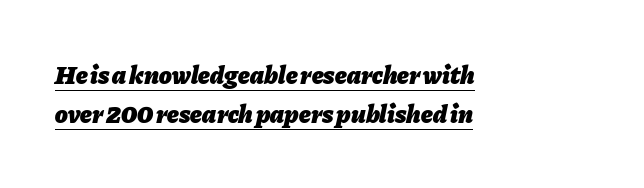
{"italic": "yes", "lean": "right", "slant_degrees": 11, "bold": "yes", "underline": "yes", "align": "left", "line_spacing": "normal", "line_spacing_ratio": 1.51, "letter_spacing": "normal", "letter_spacing_em": 0.0, "glyph_px": 26}
